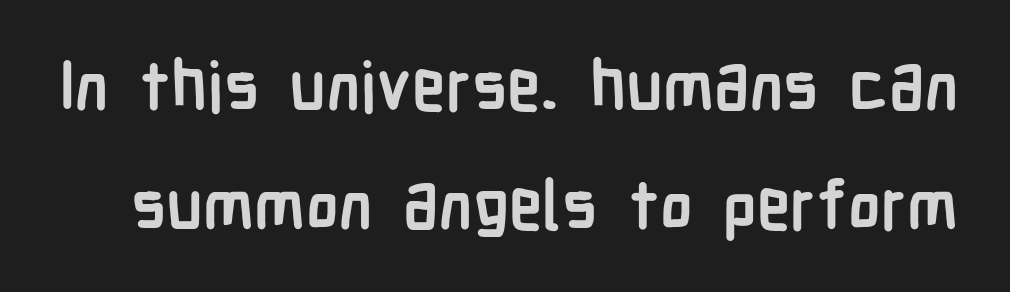
The image shows 68 px semibold, condensed sans-serif type, upright; set line spacing 1.75x, normal letter spacing, not underlined; low stroke contrast and a medium x-height.
